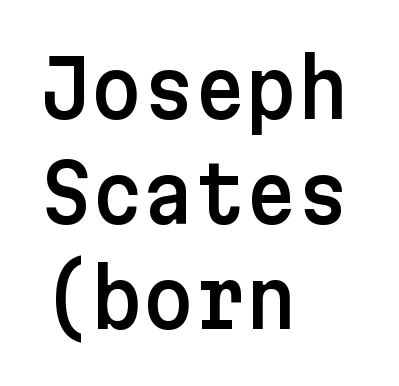
Does the copy run flush right? No — it runs flush left. The line texture is even and compact thanks to regular tracking. The words here are not underlined. This sample uses a sans-serif face. The leading is moderate, giving the passage an even texture.
